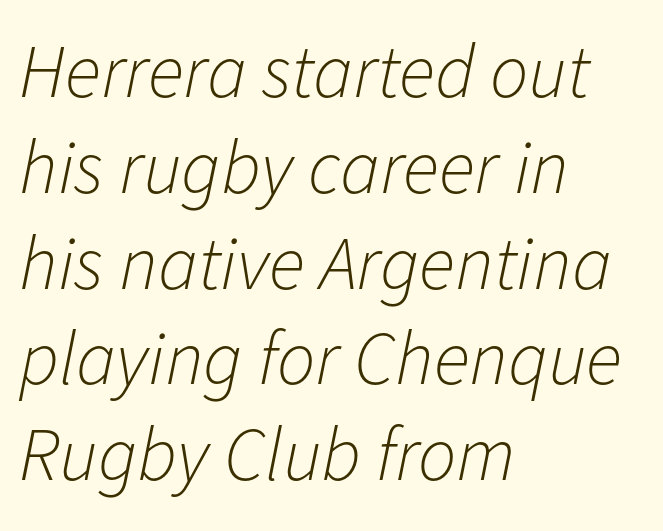
Line starts are locked; line ends wander. Counters stay open thanks to moderate or lighter strokes. Underlining? Definitely not there. Yep, that's italic — everything's leaning.
